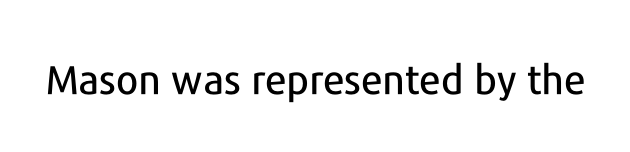
The image shows 40 px sans-serif type, upright; set normal letter spacing, not underlined; low stroke contrast and a medium x-height.
